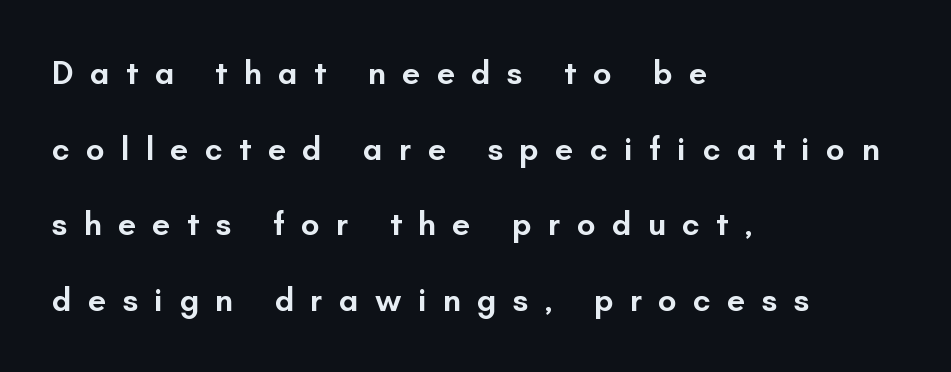
The image shows 33 px semibold sans-serif type, upright; set left-aligned, loose line spacing (2.29x), unusually wide letter spacing (+0.49 em), not underlined; low stroke contrast and a small x-height.
